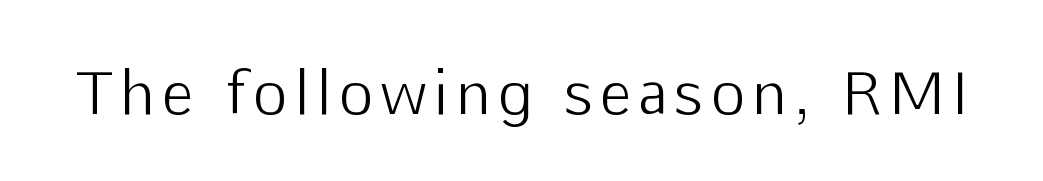
The letters carry no serifs — their stems end cleanly without finishing strokes. Letters have the restrained weight of plain body copy at most. Check the space under the baseline: it is left empty. Looks like regular typesetting: each glyph gets only the width it needs. The specimen reads as upright at a glance.
